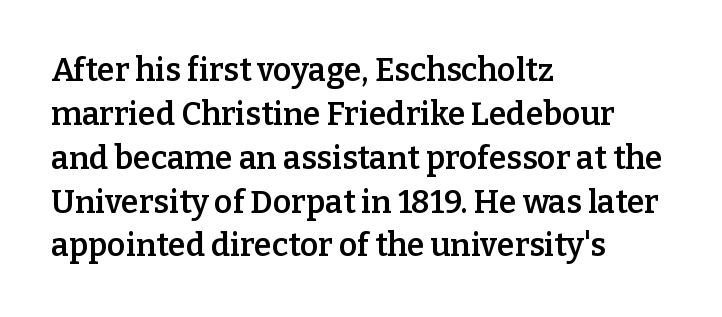
{"serif": "yes", "italic": "no", "bold": "semi", "weight": "semibold", "width": "normal", "stroke_contrast": "low", "x_height": "medium", "monospaced": "no", "underline": "no", "align": "left", "line_spacing": "normal", "line_spacing_ratio": 1.37, "letter_spacing": "normal", "letter_spacing_em": 0.0, "glyph_px": 32}
